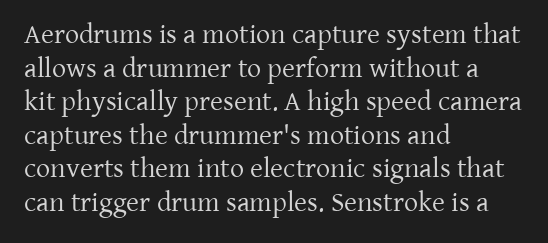
{"serif": "yes", "italic": "no", "bold": "no", "weight": "regular", "width": "normal", "stroke_contrast": "low", "x_height": "medium", "monospaced": "no", "underline": "no", "align": "left", "line_spacing_ratio": 1.2, "letter_spacing": "normal", "letter_spacing_em": 0.0, "glyph_px": 28}
